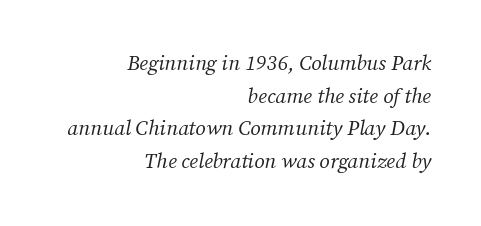
The image shows 21 px text type, italic (leaning right); set right-aligned, normal line spacing (1.55x), normal letter spacing, not underlined.
